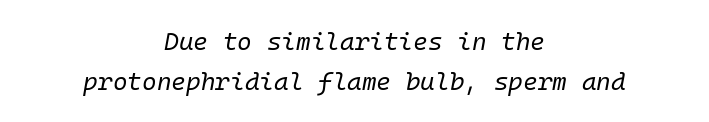
The image shows 25 px text type, italic (leaning right); set centered, normal line spacing (1.59x), normal letter spacing, not underlined.
